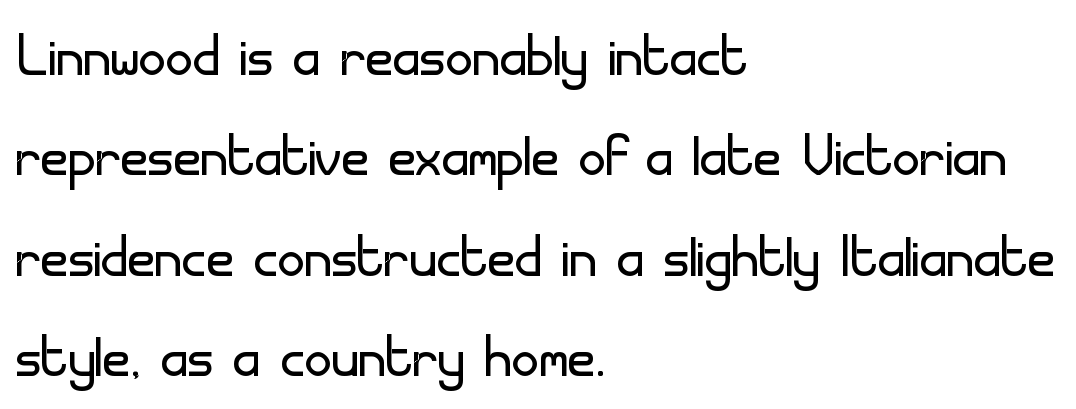
{"serif": "no", "italic": "no", "bold": "no", "weight": "light", "width": "normal", "stroke_contrast": "low", "x_height": "small", "monospaced": "no", "underline": "no", "align": "left", "line_spacing": "normal", "line_spacing_ratio": 1.34, "letter_spacing": "normal", "letter_spacing_em": 0.0, "glyph_px": 75}
